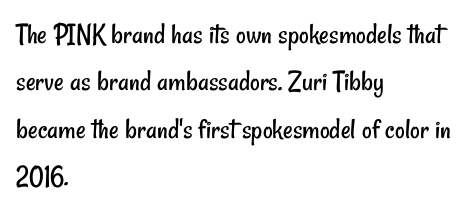
Character widths vary here, with narrow letters taking less room than wide ones. Observe the absence of serifs on each vertical stroke in this sample. Quick note: underline off. Observe the ordinary spacing: letters are neighbours, not strangers. Summary of vertical rhythm: regular, with standard interline spacing.
